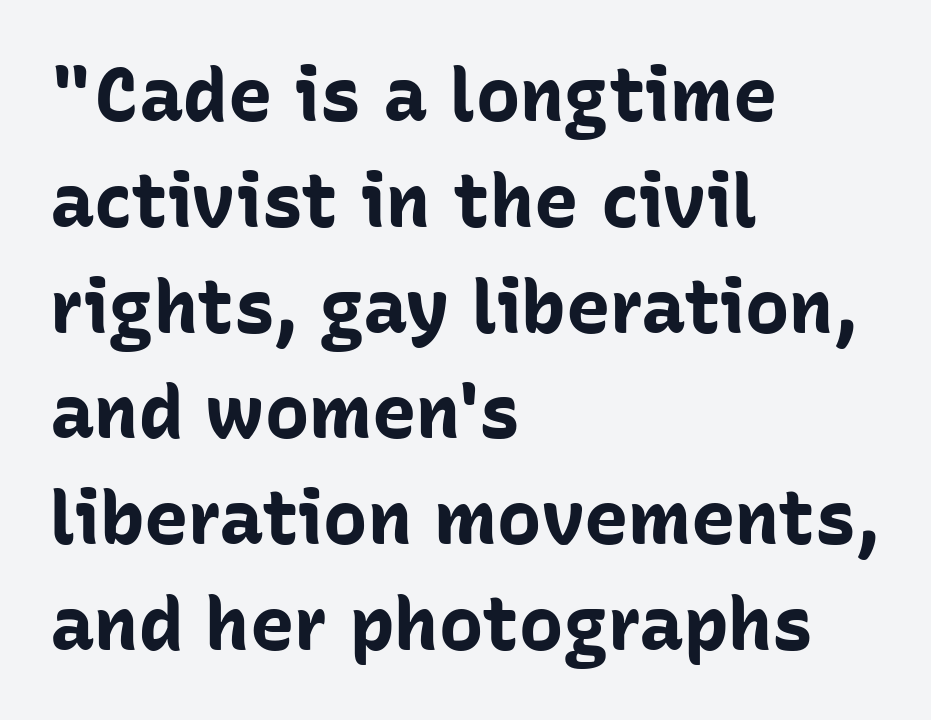
{"serif": "no", "italic": "no", "bold": "yes", "weight": "bold", "width": "normal", "stroke_contrast": "low", "x_height": "medium", "monospaced": "no", "underline": "no", "align": "left", "line_spacing": "normal", "line_spacing_ratio": 1.43, "letter_spacing": "normal", "letter_spacing_em": 0.0, "glyph_px": 74}
